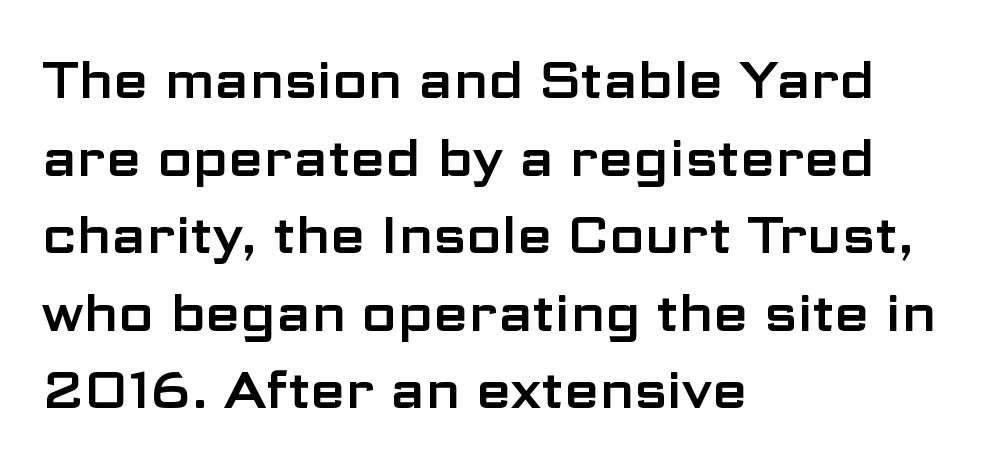
The lines in this sample share a left origin and differ only in where they stop. Notice how descenders clear the ascenders below comfortably — that's standard leading. Check under the words: just untouched page. Character widths vary here, with narrow letters taking less room than wide ones. The characters display no serif detailing; their extremities are plain.
